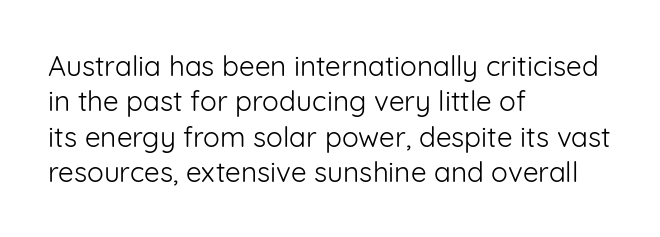
{"serif": "no", "italic": "no", "bold": "no", "weight": "light", "width": "normal", "stroke_contrast": "low", "x_height": "medium", "monospaced": "no", "underline": "no", "align": "left", "line_spacing": "normal", "line_spacing_ratio": 1.26, "letter_spacing": "normal", "letter_spacing_em": 0.0, "glyph_px": 28}
